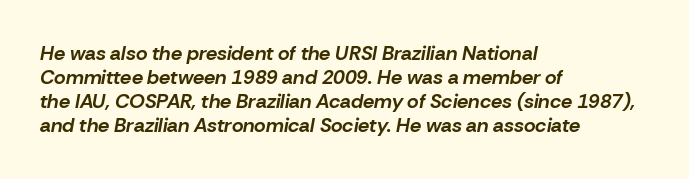
Q: Is the text bold? A: Yes.
Q: Is the text italic (slanted)? A: Yes, it leans right by about 10 degrees.
Q: Is the text underlined? A: No.
Q: How is the paragraph aligned? A: Left-aligned.
Q: Is the spacing between letters normal or unusually wide? A: Normal.
